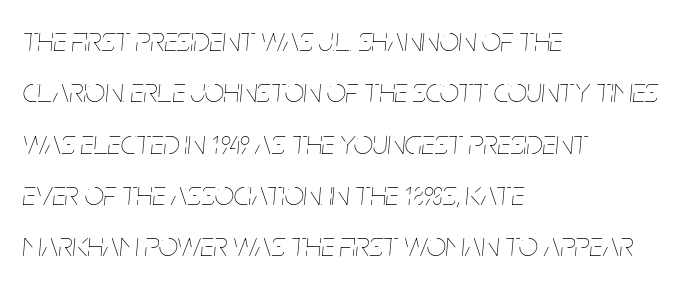
Short and long lines alike share a common starting point at left. Any mark beneath the type? The region is blank. A light-to-regular cut is what we see here. Yep, that's italic — everything's leaning. Tracking value appears to be zero — textbook default spacing.
